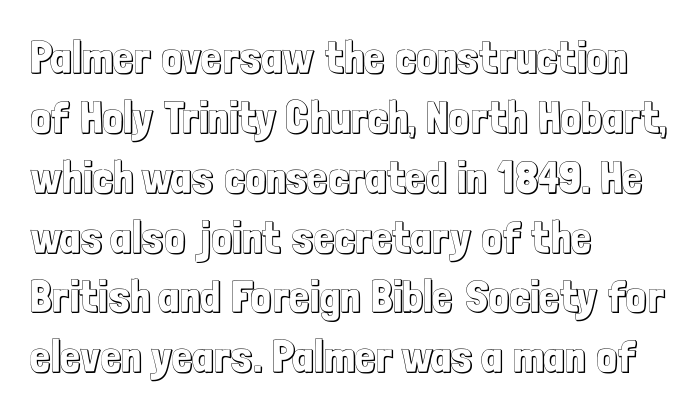
Rows of type keep a routine distance in the vertical direction. The ragged edge is on the right, which tells us the setting is flush left. If you drew a line through each stem, it would be perfectly vertical. The space directly below the letters is spotless. Think of a printed novel: that variable character pitch is what you see here.
